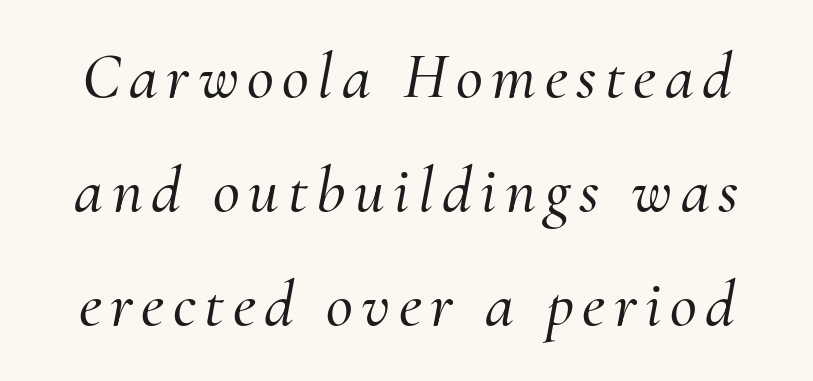
Is the type slanted? Yes — the strokes lean at a clear angle. Varying glyph widths throughout — classic text-font behaviour. The characters display serif detailing at their extremities. Honestly, there is no underline to notice here at all.
